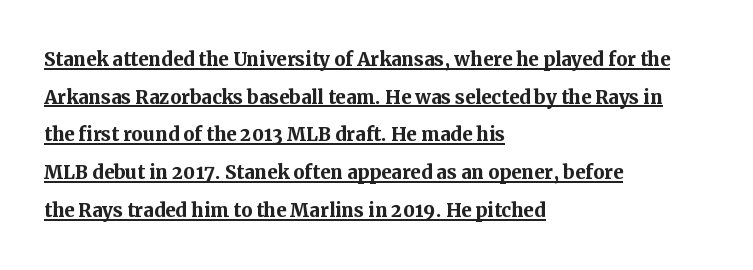
{"italic": "no", "bold": "yes", "underline": "yes", "align": "left", "line_spacing": "normal", "line_spacing_ratio": 1.51, "letter_spacing": "normal", "letter_spacing_em": 0.0, "glyph_px": 25}
